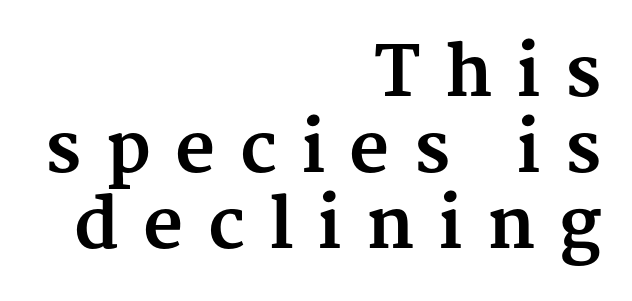
Q: Is the text bold? A: Yes.
Q: Is the text italic (slanted)? A: No, it is upright.
Q: Is the typeface a serif or a sans-serif typeface? A: Serif.
Q: Is the text underlined? A: No.
Q: How is the paragraph aligned? A: Right-aligned.
Q: Is the spacing between letters normal or unusually wide? A: Unusually wide.
Q: Is the spacing between lines tight, normal or loose? A: Tight.
Q: Width (condensed, normal, or wide)? A: Normal.
Q: Stroke contrast? A: Medium.
Q: x-height? A: Medium.
Q: Monospaced? A: No.
